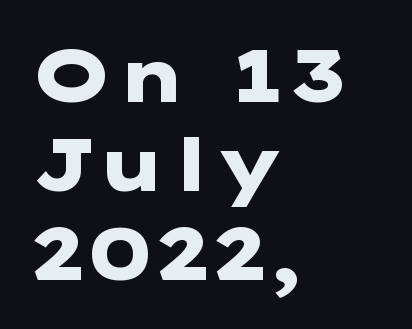
Emphasis by weight is at full strength: bold. Style check: upright. The text block is weighted toward the left margin, trailing off unevenly rightward. The zone under the glyphs is completely vacant. The rendering keeps characters at their native spacing.
